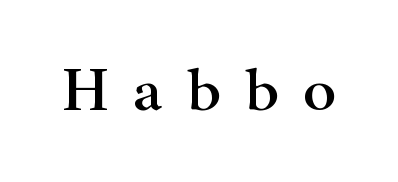
The image shows 64 px wide serif type, upright; set unusually wide letter spacing (+0.37 em), not underlined; high stroke contrast and a small x-height.
